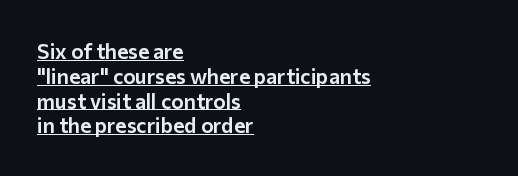
A typesetter would mark this as roman, not italic. Beneath each row of characters lies a ruled line. The typesetter chose a ragged-right arrangement here. Nothing unusual about the tracking: characters are spaced as the font intends.
